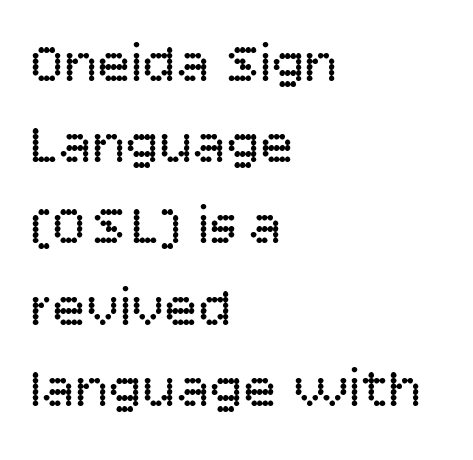
Nothing sits at the stroke ends, so this counts as sans-serif. These lines are rendered in a variable-pitch font. Horizontal alignment here is leftward, the default for most running prose. Each stroke keeps to a modest, everyday thickness or less. The string is rendered with underlining switched off.
